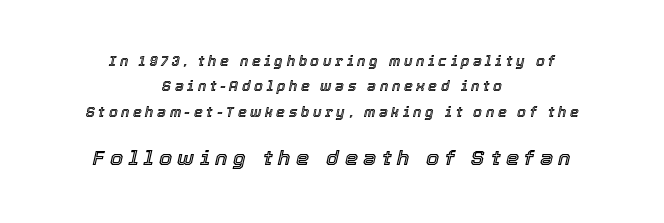
Visually the block forms a symmetrical silhouette, jagged on both flanks. Rule under the text: the space is simply empty. Caption: expanded tracking, letters set apart. The passage shown leans; its letterforms are oblique. Scale increases going downward across the two blocks.
